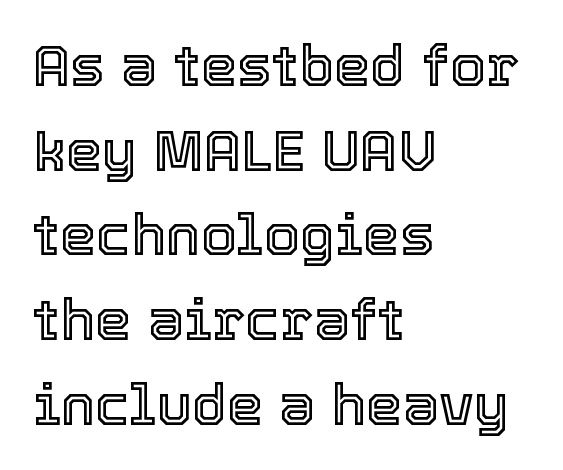
Is this a fixed-width face? No — the glyphs have proportional, varying widths. Any mark beneath the type? The region is blank. Compared with typical body copy, the letter spacing here is the same. The lines are quadded left. Honestly, the row spacing looks completely unremarkable. This sample uses an upright cut, with every glyph sitting square on the baseline.
